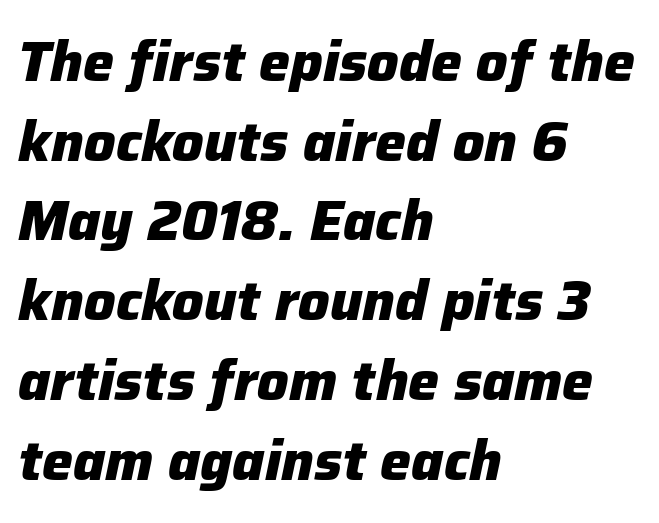
Slant detected: the letters are inclined. Lines of text with bare space underneath. Layout note: lines flush left. What stands out about the letter spacing? Nothing — it is the standard amount. Each letter keeps its own natural width here, so spacing adapts to shape.
